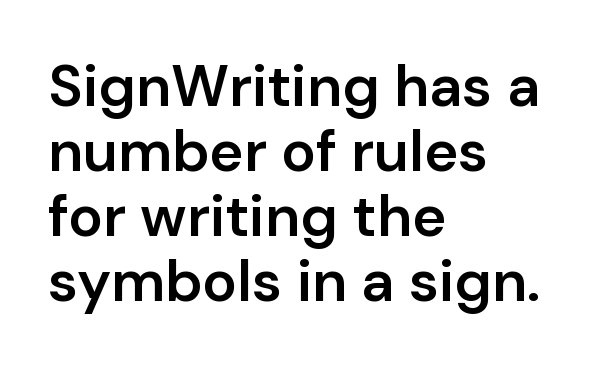
{"serif": "no", "italic": "no", "bold": "semi", "weight": "semibold", "width": "normal", "stroke_contrast": "low", "x_height": "medium", "monospaced": "no", "underline": "no", "align": "left", "line_spacing": "tight", "line_spacing_ratio": 1.12, "letter_spacing": "normal", "letter_spacing_em": 0.0, "glyph_px": 58}
